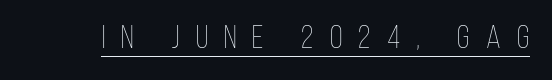
Every character sits straight up, as roman type does. A typesetter would call this heavily tracked-out type. A quiet, ordinary-to-light weight characterises the typeface. The sample's only ornament is a line tracing under the words.
